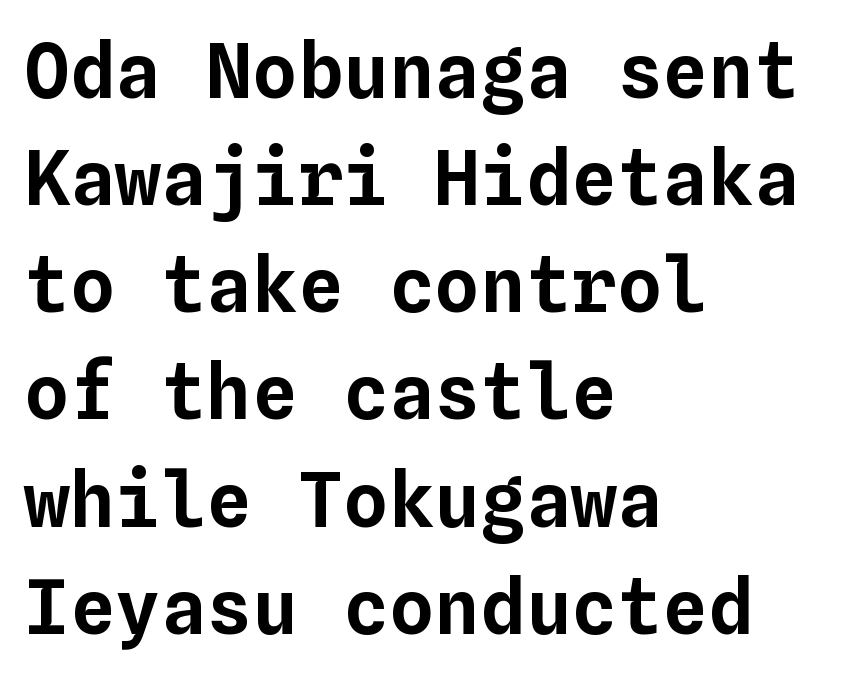
Q: Is the text italic (slanted)? A: No, it is upright.
Q: Is the text underlined? A: No.
Q: How is the paragraph aligned? A: Left-aligned.
Q: Is the spacing between letters normal or unusually wide? A: Normal.
Q: Is the spacing between lines tight, normal or loose? A: Normal.
Q: Width (condensed, normal, or wide)? A: Normal.
Q: Stroke contrast? A: Low.
Q: x-height? A: Medium.
Q: Monospaced? A: Yes.
